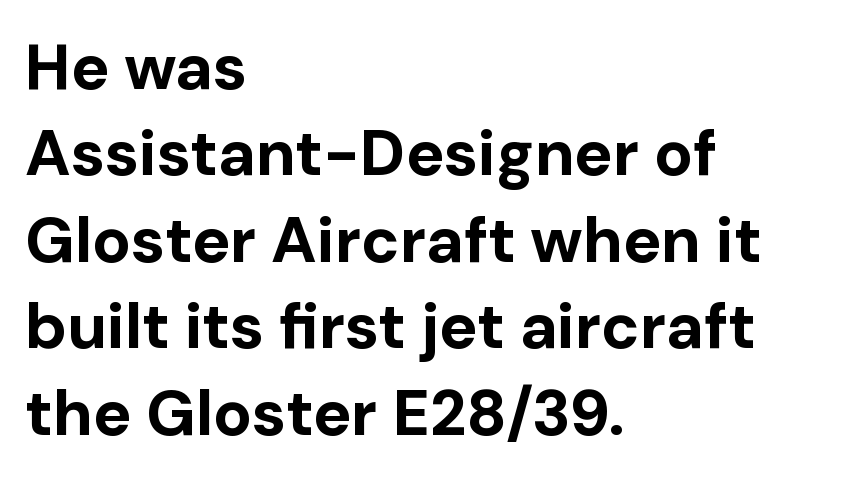
Q: Is the text bold? A: Yes.
Q: Is the text italic (slanted)? A: No, it is upright.
Q: Is the typeface a serif or a sans-serif typeface? A: Sans-serif.
Q: Is the text underlined? A: No.
Q: How is the paragraph aligned? A: Left-aligned.
Q: Is the spacing between letters normal or unusually wide? A: Normal.
Q: Is the spacing between lines tight, normal or loose? A: Normal.
Q: Width (condensed, normal, or wide)? A: Normal.
Q: Stroke contrast? A: Low.
Q: x-height? A: Medium.
Q: Monospaced? A: No.
